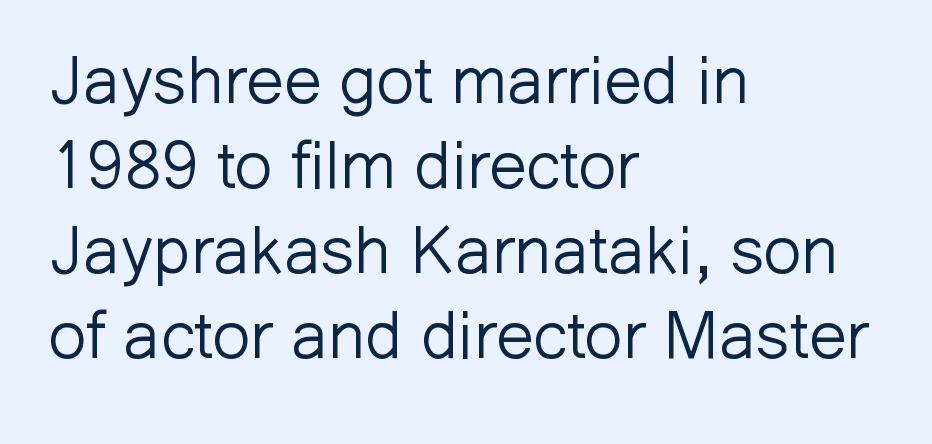
Q: Is the text bold? A: No.
Q: Is the text italic (slanted)? A: No, it is upright.
Q: Is the typeface a serif or a sans-serif typeface? A: Sans-serif.
Q: Is the text underlined? A: No.
Q: How is the paragraph aligned? A: Left-aligned.
Q: Is the spacing between letters normal or unusually wide? A: Normal.
Q: Is the spacing between lines tight, normal or loose? A: Normal.
Q: Width (condensed, normal, or wide)? A: Normal.
Q: Stroke contrast? A: Low.
Q: x-height? A: Medium.
Q: Monospaced? A: No.
